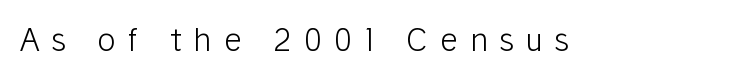
Display-style spreading of the glyphs; the letterfit is very open. Each stroke keeps to a modest, everyday thickness or less. Every stem runs plumb, perpendicular to the baseline. Clear beneath every line of the passage.
